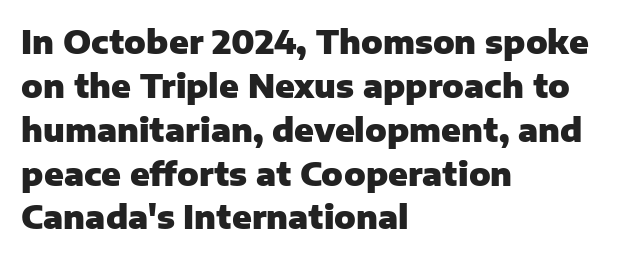
The image shows 32 px heavy sans-serif type, upright; set left-aligned, normal line spacing (1.37x), normal letter spacing, not underlined; low stroke contrast and a medium x-height.
